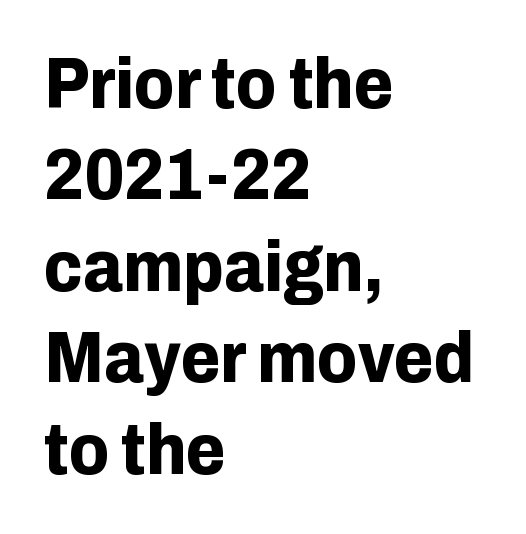
Q: Is the text bold? A: Yes.
Q: Is the text italic (slanted)? A: No, it is upright.
Q: Is the typeface a serif or a sans-serif typeface? A: Sans-serif.
Q: Is the text underlined? A: No.
Q: How is the paragraph aligned? A: Left-aligned.
Q: Is the spacing between letters normal or unusually wide? A: Normal.
Q: Is the spacing between lines tight, normal or loose? A: Normal.
Q: Width (condensed, normal, or wide)? A: Normal.
Q: Stroke contrast? A: Low.
Q: x-height? A: Medium.
Q: Monospaced? A: No.
